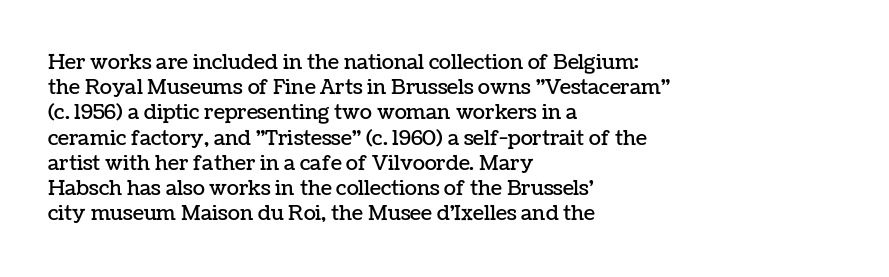
These lines keep a tight, regular rhythm from letter to letter. Successive baselines arrive at the customary interval. Unmarked baselines from the first word to the last. Casual observation: everything's shoved over to the left. This sample uses an upright cut, with every glyph sitting square on the baseline.
